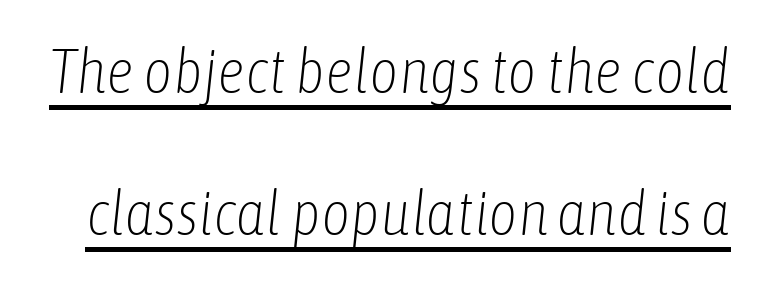
The image shows 63 px light, condensed type, italic (leaning right); set loose line spacing (2.25x), normal letter spacing, underlined; low stroke contrast and a medium x-height.
